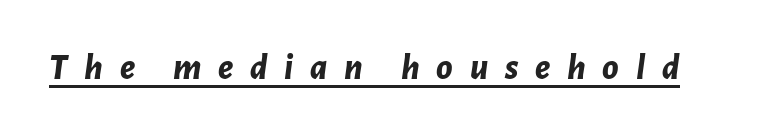
Q: Is the text bold? A: Yes.
Q: Is the text italic (slanted)? A: Yes, it leans right by about 7 degrees.
Q: Is the text underlined? A: Yes.
Q: Is the spacing between letters normal or unusually wide? A: Unusually wide.
Q: Width (condensed, normal, or wide)? A: Normal.
Q: Stroke contrast? A: Low.
Q: x-height? A: Medium.
Q: Monospaced? A: No.
